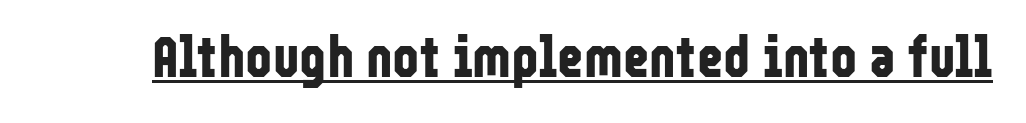
Q: Is the text bold? A: Yes.
Q: Is the text italic (slanted)? A: No, it is upright.
Q: Is the typeface a serif or a sans-serif typeface? A: Sans-serif.
Q: Is the text underlined? A: Yes.
Q: Is the spacing between letters normal or unusually wide? A: Normal.
Q: Width (condensed, normal, or wide)? A: Condensed.
Q: Stroke contrast? A: Low.
Q: x-height? A: Medium.
Q: Monospaced? A: No.
